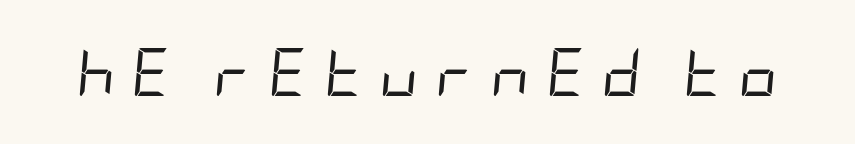
Posture: slanted. The baseline area is clear. Look at the tracking — it's clearly loosened, letters drifting apart. Ink coverage per letter is moderate at most.
